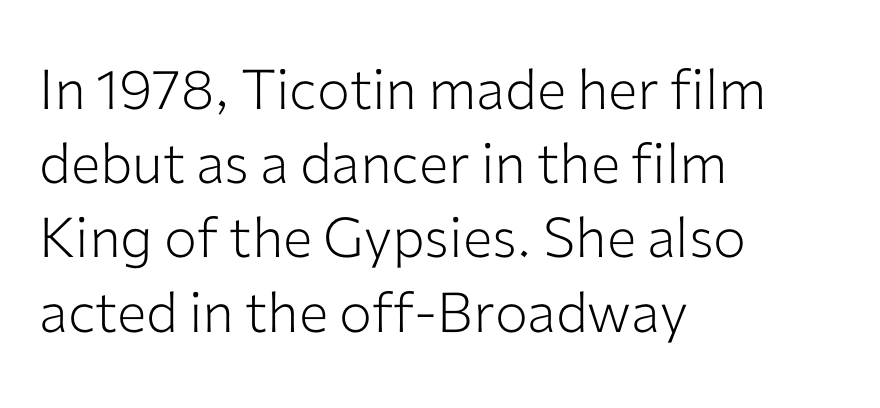
{"serif": "no", "italic": "no", "bold": "no", "weight": "light", "width": "normal", "stroke_contrast": "low", "x_height": "medium", "monospaced": "no", "underline": "no", "align": "left", "line_spacing": "normal", "line_spacing_ratio": 1.35, "letter_spacing": "normal", "letter_spacing_em": 0.0, "glyph_px": 55}
